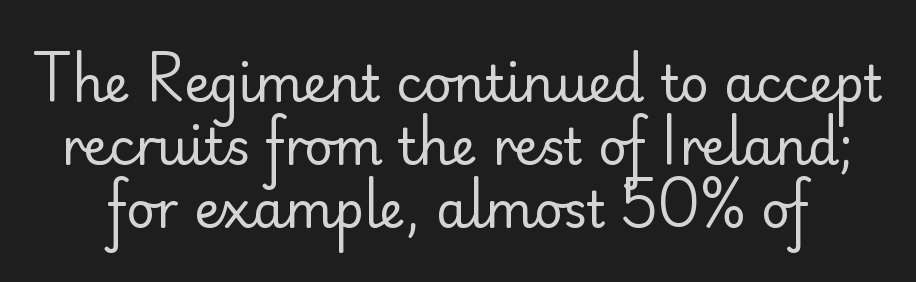
Each letter keeps its own natural width here, so spacing adapts to shape. Serifs: no, the terminals of the letterforms are clean. The lines sit at an ordinary, default distance from one another. The rendering keeps characters at their native spacing. Designer's note — italics off, roman on.
